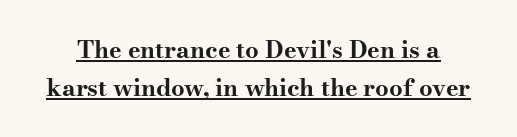
{"italic": "no", "bold": "yes", "underline": "yes", "line_spacing": "normal", "line_spacing_ratio": 1.58, "letter_spacing": "normal", "letter_spacing_em": 0.0, "glyph_px": 24}
